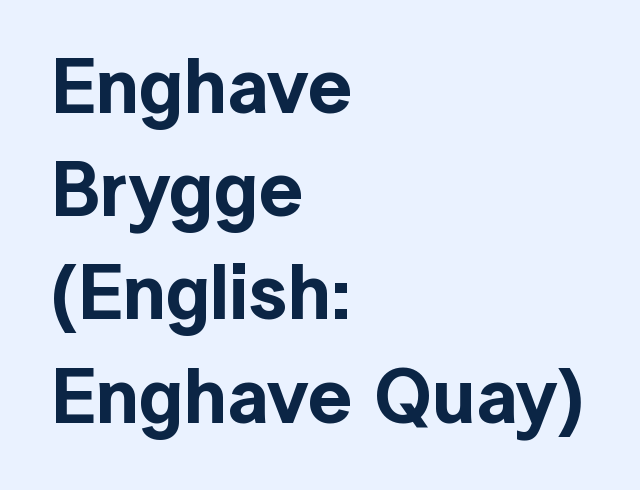
{"serif": "no", "italic": "no", "width": "normal", "x_height": "medium", "monospaced": "no", "underline": "no", "align": "left", "line_spacing": "normal", "line_spacing_ratio": 1.34, "letter_spacing": "normal", "letter_spacing_em": 0.0, "glyph_px": 77}
